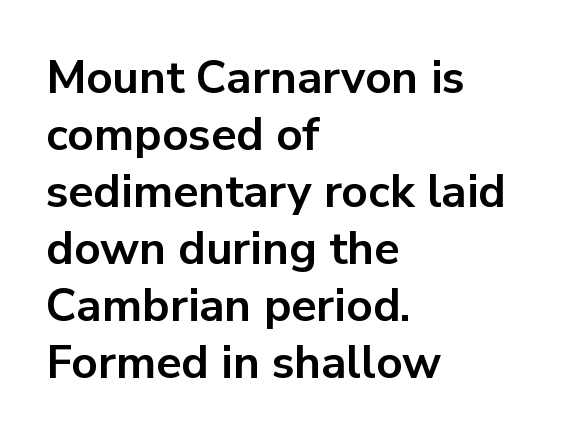
The image shows 46 px bold sans-serif type, upright; set left-aligned, line spacing 1.24x, normal letter spacing, not underlined; low stroke contrast and a medium x-height.
